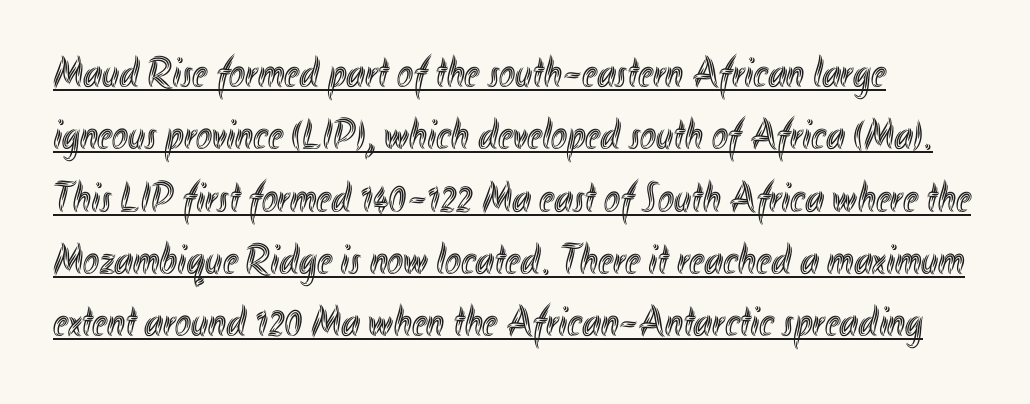
The image shows 43 px condensed type; set normal line spacing (1.45x), normal letter spacing, underlined; a small x-height.
